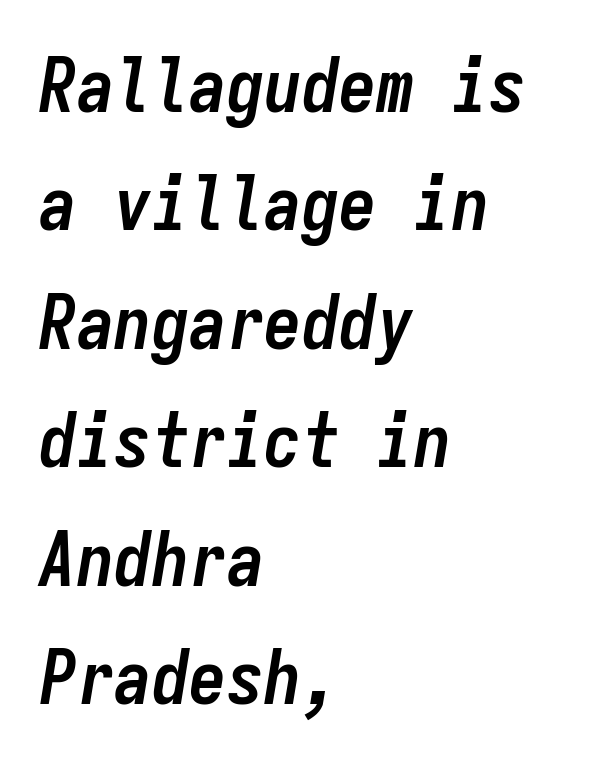
{"italic": "yes", "lean": "right", "slant_degrees": 9, "bold": "yes", "weight": "semibold", "width": "condensed", "stroke_contrast": "low", "x_height": "medium", "monospaced": "yes", "underline": "no", "align": "left", "line_spacing": "normal", "line_spacing_ratio": 1.58, "letter_spacing": "normal", "letter_spacing_em": 0.0, "glyph_px": 75}
